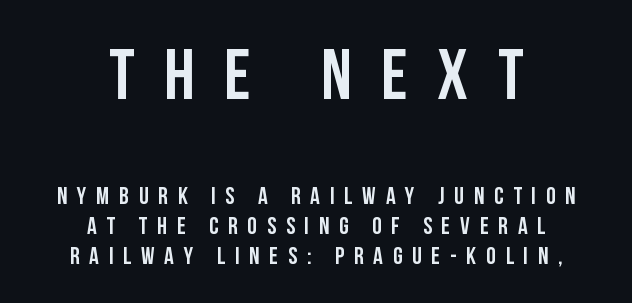
Does the weight exceed regular? Yes, all the way to bold. Think of a printed novel: that variable character pitch is what you see here. Regarding leading, the lines here are spaced in the standard way. Descender tails drop into unmarked territory. The line texture is sparse and dotted thanks to wide tracking. Notice how the passage keeps no hard edge, just a central spine.
